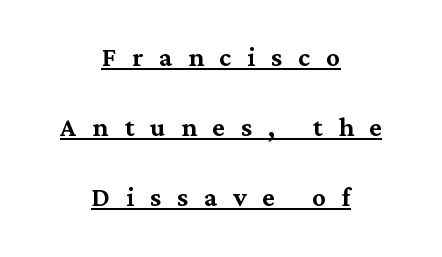
Looks like someone drew a line under every word here. The lines are spread far apart with generous leading. Horizontally, the lines are justified to the midpoint only. Letterform terminals end in serifs throughout the passage. The lettering stays uniformly vertical, giving the passage a roman look.
